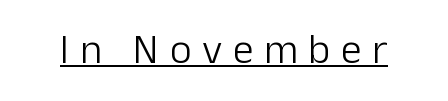
{"serif": "no", "italic": "no", "bold": "no", "weight": "light", "width": "normal", "stroke_contrast": "low", "x_height": "medium", "monospaced": "no", "underline": "yes", "letter_spacing": "wide", "letter_spacing_em": 0.25, "glyph_px": 42}
